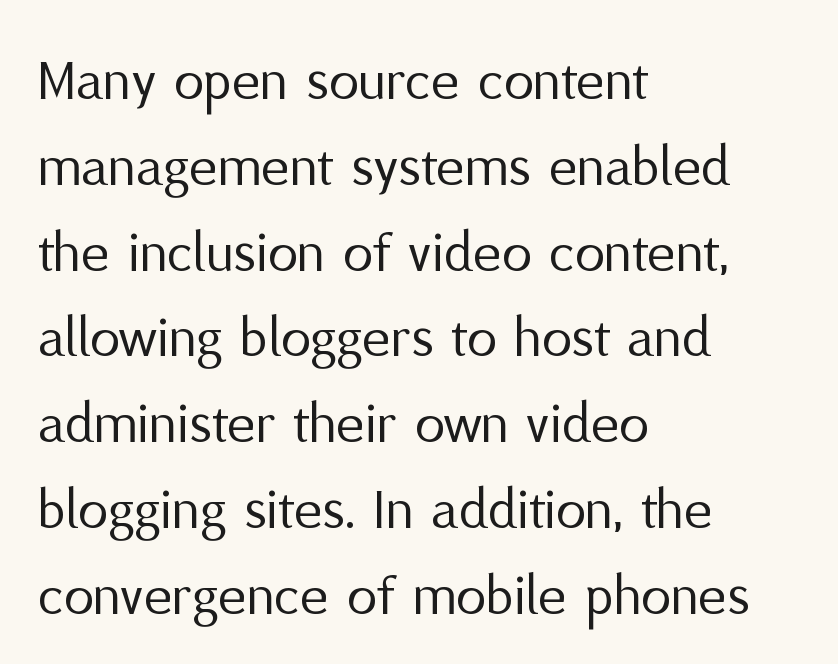
Q: Is the text bold? A: No.
Q: Is the text italic (slanted)? A: No, it is upright.
Q: Is the typeface a serif or a sans-serif typeface? A: Sans-serif.
Q: Is the text underlined? A: No.
Q: How is the paragraph aligned? A: Left-aligned.
Q: Is the spacing between letters normal or unusually wide? A: Normal.
Q: Is the spacing between lines tight, normal or loose? A: Normal.
Q: Width (condensed, normal, or wide)? A: Normal.
Q: Stroke contrast? A: Medium.
Q: x-height? A: Medium.
Q: Monospaced? A: No.
